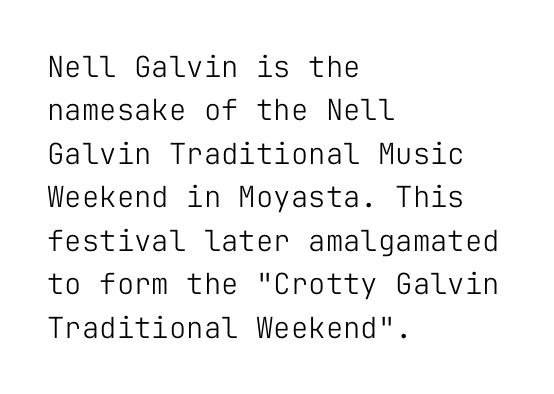
Fixed-width glyphs throughout — classic coding-font behaviour. The baseline area is clear. Standard letterfit; no display-style spreading of the glyphs. Tall strokes in this sample are plumb rather than angled. Unbolded letterforms with no extra heft. If you drew a ruler down the left edge, every line would touch it.
